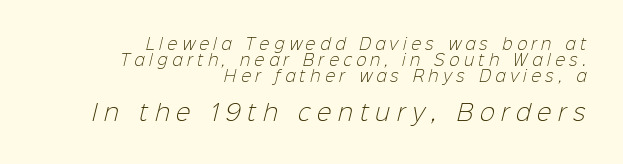
{"bold": "no", "underline": "no", "align": "right", "line_spacing": "tight", "line_spacing_ratio": 1.08, "letter_spacing": "wide", "letter_spacing_em": 0.31, "larger_block": "second", "size_ratio": 1.47, "glyph_px": 22}
